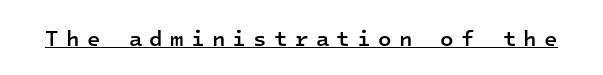
The image shows 22 px text type, upright; set unusually wide letter spacing (+0.33 em), underlined.
